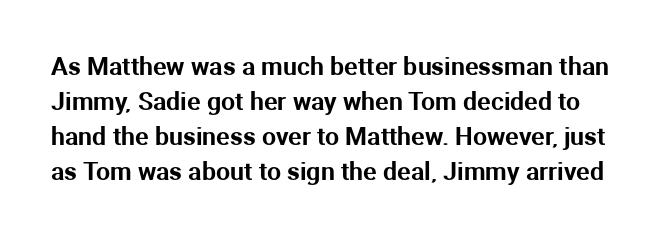
A roman cut, with each character standing at attention. The letterforms sit shoulder to shoulder at normal distance. Compared with typical paragraphs, the rows here are spaced about the same. Anything drawn beneath the words? Only blank space.
